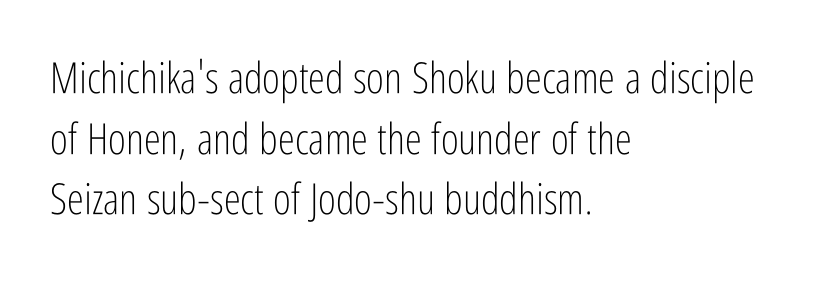
{"serif": "no", "italic": "no", "bold": "no", "weight": "light", "width": "condensed", "stroke_contrast": "low", "x_height": "medium", "monospaced": "no", "underline": "no", "align": "left", "line_spacing": "normal", "line_spacing_ratio": 1.41, "letter_spacing": "normal", "letter_spacing_em": 0.0, "glyph_px": 43}
